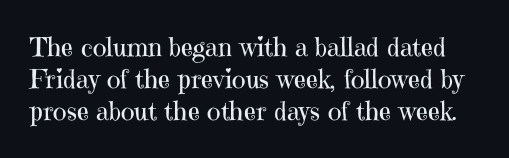
The image shows 26 px text type, upright; set line spacing 1.23x, normal letter spacing, not underlined.
